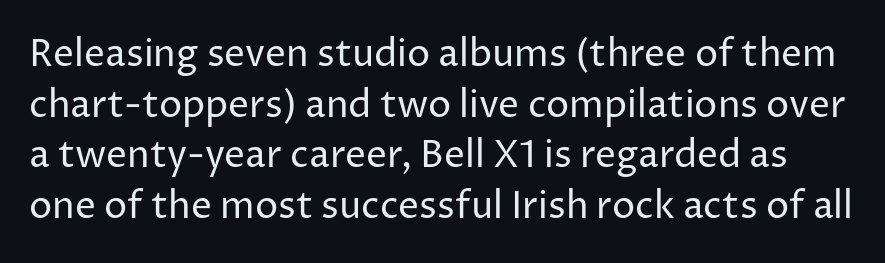
Q: Is the text bold? A: No.
Q: Is the text italic (slanted)? A: No, it is upright.
Q: Is the typeface a serif or a sans-serif typeface? A: Sans-serif.
Q: Is the text underlined? A: No.
Q: Is the spacing between letters normal or unusually wide? A: Normal.
Q: Is the spacing between lines tight, normal or loose? A: Normal.
Q: Width (condensed, normal, or wide)? A: Normal.
Q: Stroke contrast? A: Low.
Q: x-height? A: Medium.
Q: Monospaced? A: No.
